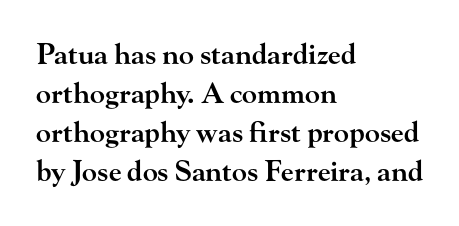
The image shows 28 px semibold, wide serif type, upright; set left-aligned, normal line spacing (1.39x), normal letter spacing, not underlined; high stroke contrast and a small x-height.
